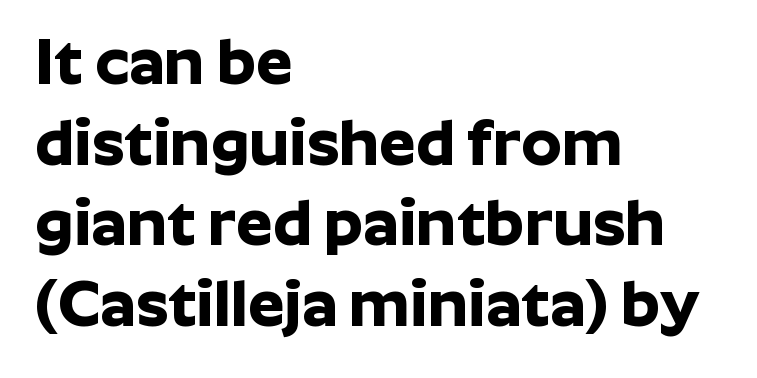
{"serif": "no", "italic": "no", "bold": "yes", "weight": "bold", "width": "normal", "stroke_contrast": "low", "x_height": "medium", "monospaced": "no", "underline": "no", "align": "left", "line_spacing_ratio": 1.24, "letter_spacing": "normal", "letter_spacing_em": 0.0, "glyph_px": 65}
